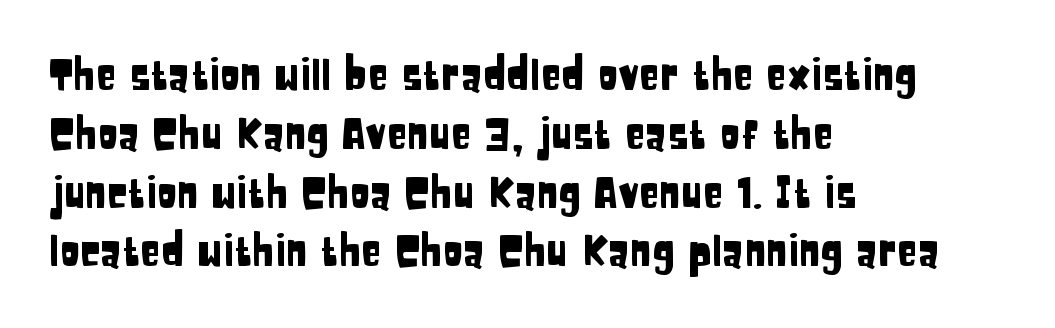
The area under the type is left untouched. This block has exactly the height ordinary leading produces. In terms of letterform style, serifs are entirely absent. The passage shown is typed in a proportional face where columns would drift. Alignment: flush left. Look at the tracking — it's just the regular setting, nothing added.
